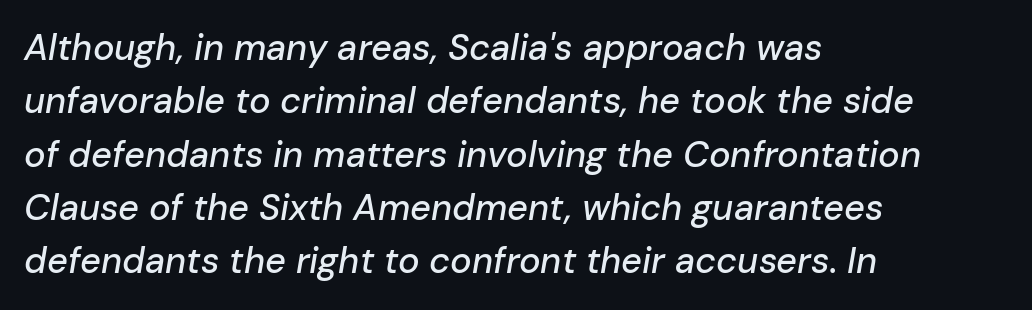
A classic flush-left, rag-right setting is used for this passage. Looks like regular typesetting: each glyph gets only the width it needs. Descender tails drop into unmarked territory. Short note: letters normally spaced.
